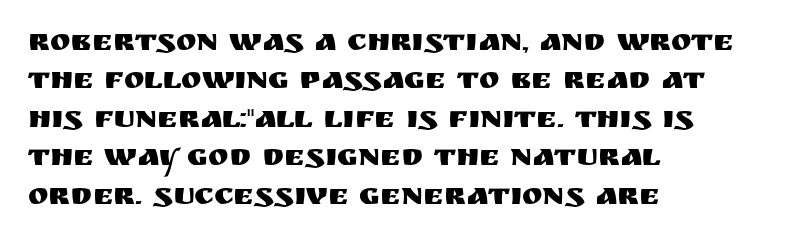
{"serif": "no", "italic": "no", "width": "normal", "stroke_contrast": "medium", "x_height": "large", "monospaced": "no", "underline": "no", "align": "left", "line_spacing_ratio": 1.24, "letter_spacing": "normal", "letter_spacing_em": 0.0, "glyph_px": 31}
